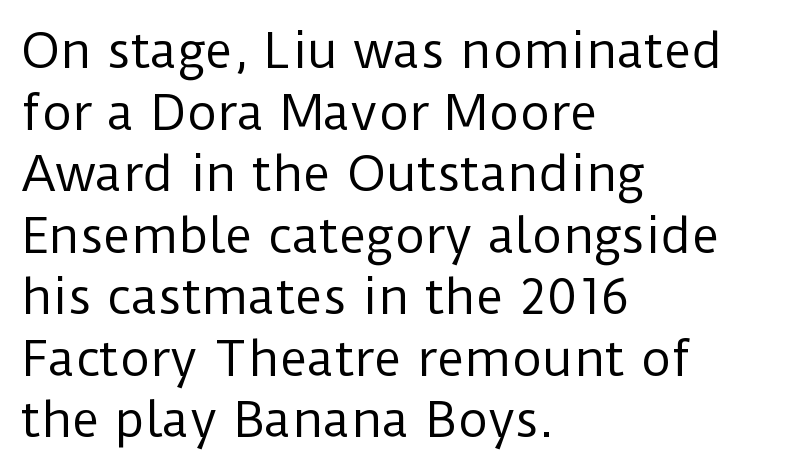
The rendering uses natural spacing where letterforms have individual widths. The axis of the letterforms is exactly vertical. A light-to-regular cut is what we see here. A normal amount of white space separates one row of letters from the next. Nothing unusual about the tracking: characters are spaced as the font intends.
